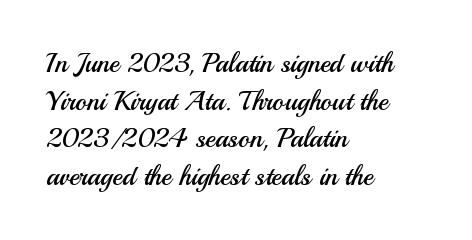
Q: Is the text bold? A: No.
Q: Is the text italic (slanted)? A: Yes.
Q: Is the text underlined? A: No.
Q: How is the paragraph aligned? A: Left-aligned.
Q: Is the spacing between letters normal or unusually wide? A: Normal.
Q: Is the spacing between lines tight, normal or loose? A: Normal.
